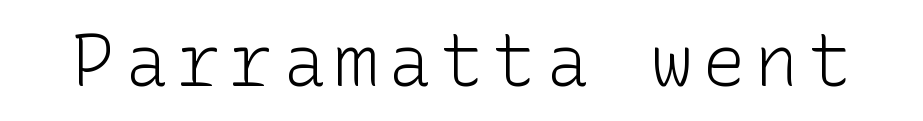
Underline: absent. Nothing sits at the stroke ends, so this counts as sans-serif. These glyphs show unthickened strokes, regular width or finer. Ordinary non-slanted type is in use.
